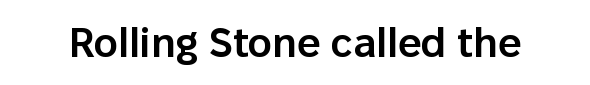
Nothing unusual about the tracking: characters are spaced as the font intends. Italic: no, the glyphs are upright roman. The specimen omits any rule beneath the text block's lines. On the weight axis this lands at semibold, roughly 600. Here the designer chose a conventional face with non-uniform glyph widths. The letters carry no serifs — their stems end cleanly without finishing strokes.
